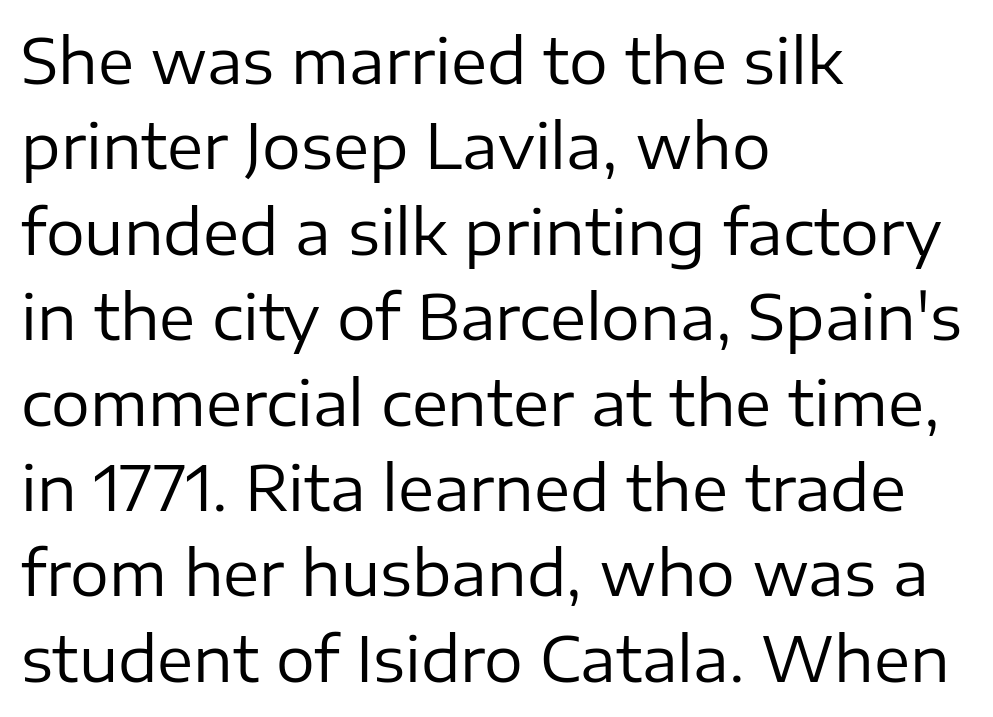
The image shows 61 px regular-weight sans-serif type, upright; set left-aligned, normal line spacing (1.4x), normal letter spacing, not underlined; low stroke contrast and a medium x-height.
